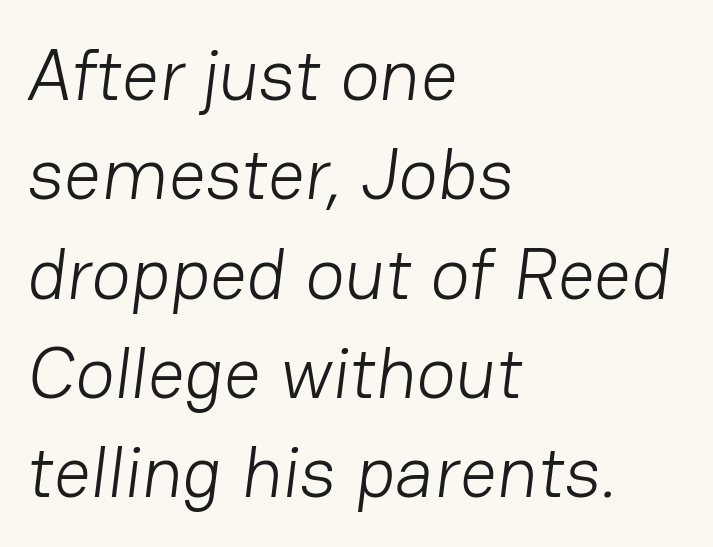
The image shows 73 px light sans-serif type; set left-aligned, normal line spacing (1.36x), normal letter spacing, not underlined; low stroke contrast and a medium x-height.
